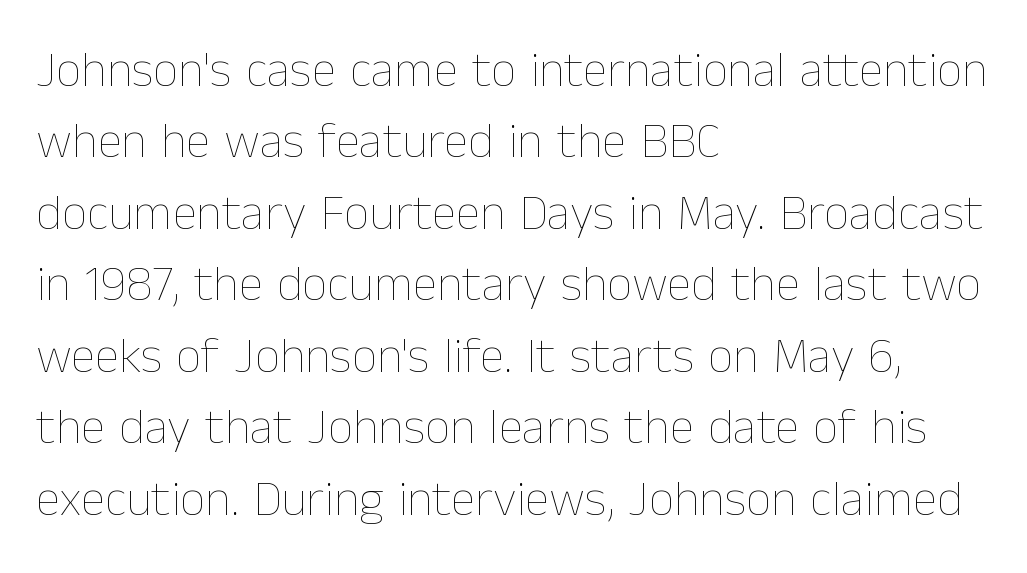
Q: Is the text bold? A: No.
Q: Is the text italic (slanted)? A: No, it is upright.
Q: Is the text underlined? A: No.
Q: How is the paragraph aligned? A: Left-aligned.
Q: Is the spacing between letters normal or unusually wide? A: Normal.
Q: Is the spacing between lines tight, normal or loose? A: Normal.
Q: Width (condensed, normal, or wide)? A: Normal.
Q: Stroke contrast? A: Low.
Q: x-height? A: Medium.
Q: Monospaced? A: No.
